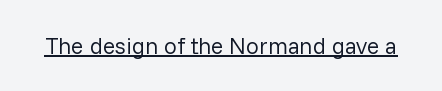
Q: Is the text bold? A: No.
Q: Is the text italic (slanted)? A: No, it is upright.
Q: Is the text underlined? A: Yes.
Q: Is the spacing between letters normal or unusually wide? A: Normal.
